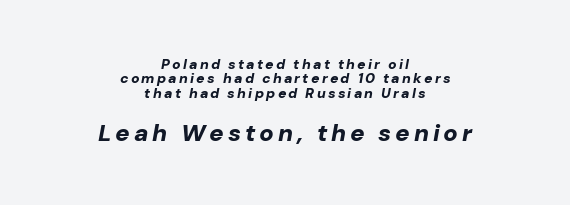
Leading is clearly below the norm, producing a dense column. Strokes here are thick enough to call this a true bold. Casual observation: everything's sitting right in the middle. When letters slant like this, we call the style italic.
